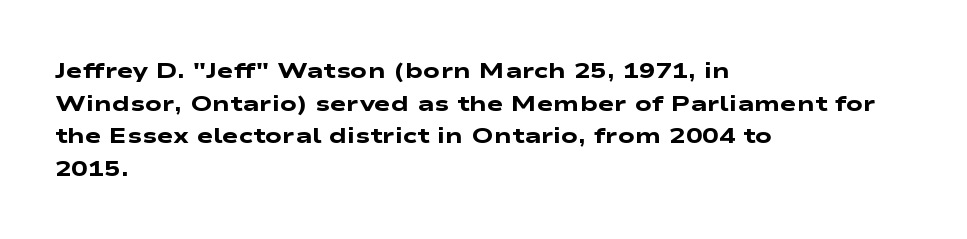
{"bold": "yes", "underline": "no", "align": "left", "line_spacing": "normal", "line_spacing_ratio": 1.48, "letter_spacing": "normal", "letter_spacing_em": 0.0, "glyph_px": 22}
